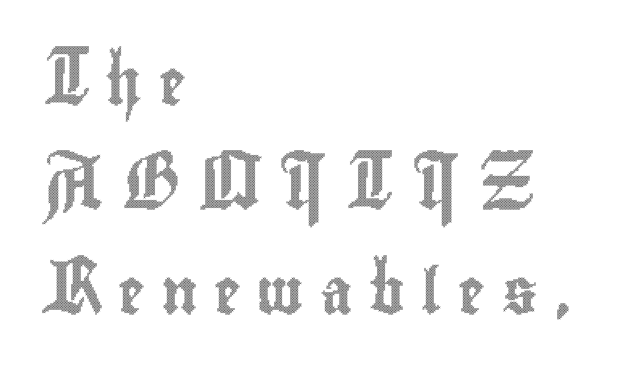
The image shows 45 px condensed type, upright; set left-aligned, loose line spacing (2.32x), unusually wide letter spacing (+0.37 em), not underlined; a small x-height.
